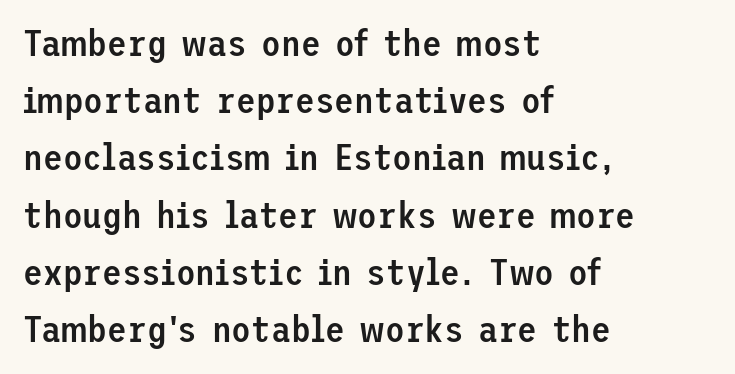
{"serif": "no", "italic": "no", "bold": "semi", "weight": "semibold", "width": "normal", "stroke_contrast": "low", "x_height": "medium", "underline": "no", "align": "left", "line_spacing": "normal", "line_spacing_ratio": 1.59, "letter_spacing": "normal", "letter_spacing_em": 0.0, "glyph_px": 36}
